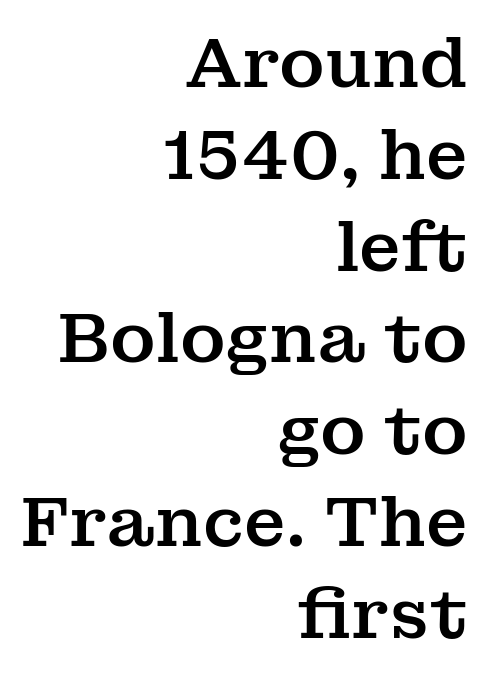
The image shows 69 px serif type, upright; set right-aligned, normal line spacing (1.33x), normal letter spacing, not underlined; medium stroke contrast and a medium x-height.
